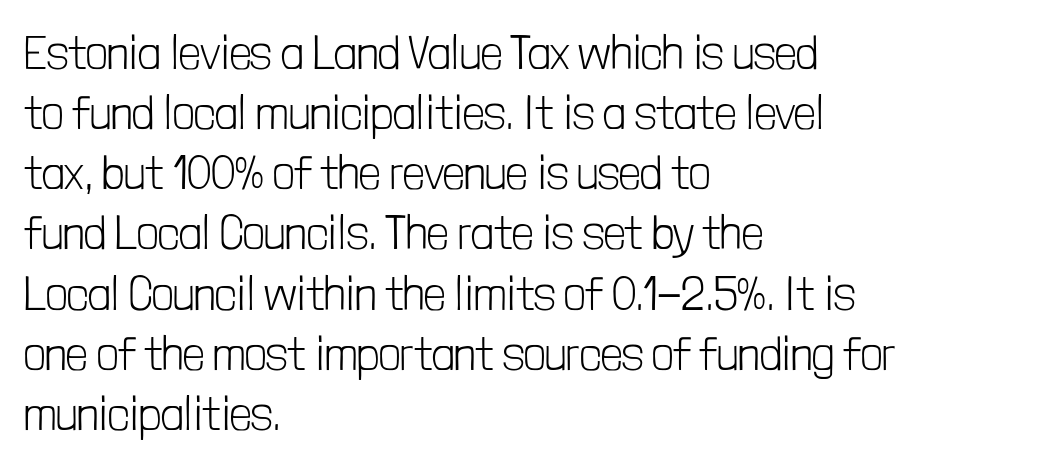
{"serif": "no", "italic": "no", "bold": "no", "weight": "light", "width": "condensed", "stroke_contrast": "low", "x_height": "medium", "monospaced": "no", "underline": "no", "align": "left", "line_spacing": "normal", "line_spacing_ratio": 1.28, "letter_spacing": "normal", "letter_spacing_em": 0.0, "glyph_px": 47}
